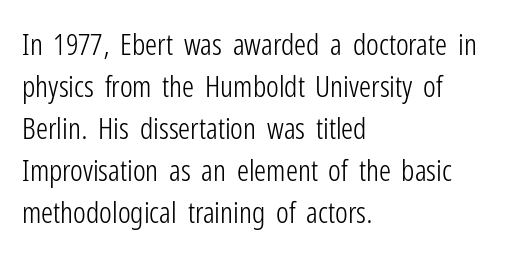
The image shows 30 px light, condensed sans-serif type, upright; set left-aligned, normal line spacing (1.4x), normal letter spacing, not underlined; low stroke contrast and a medium x-height.
